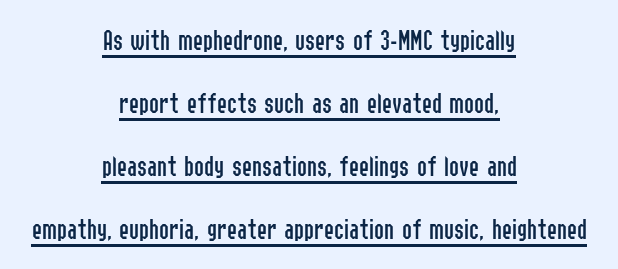
The image shows 30 px regular-weight, condensed sans-serif type, upright; set centered, loose line spacing (2.1x), normal letter spacing, underlined; low stroke contrast and a medium x-height.
